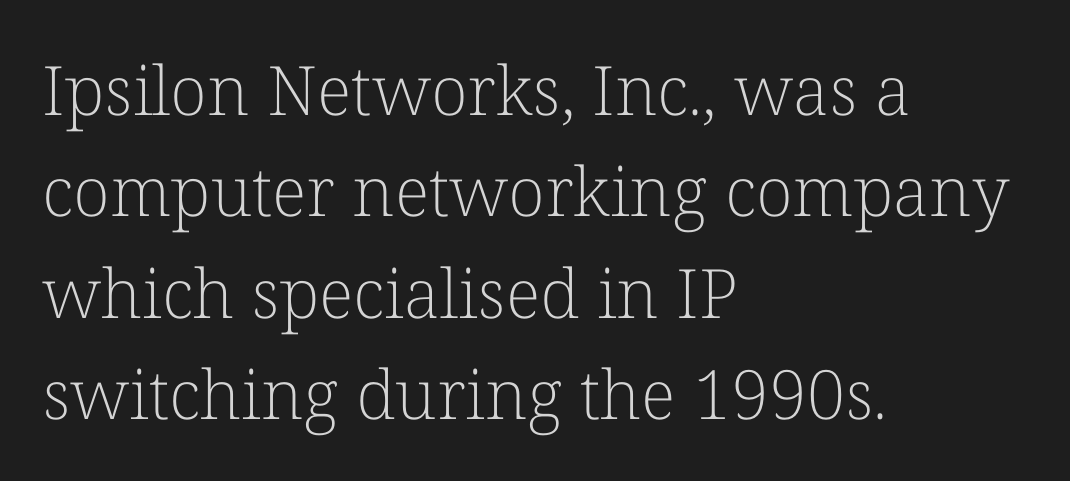
Q: Is the text bold? A: No.
Q: Is the text italic (slanted)? A: No, it is upright.
Q: Is the typeface a serif or a sans-serif typeface? A: Serif.
Q: Is the text underlined? A: No.
Q: How is the paragraph aligned? A: Left-aligned.
Q: Is the spacing between letters normal or unusually wide? A: Normal.
Q: Is the spacing between lines tight, normal or loose? A: Normal.
Q: Width (condensed, normal, or wide)? A: Normal.
Q: Stroke contrast? A: Low.
Q: x-height? A: Medium.
Q: Monospaced? A: No.
